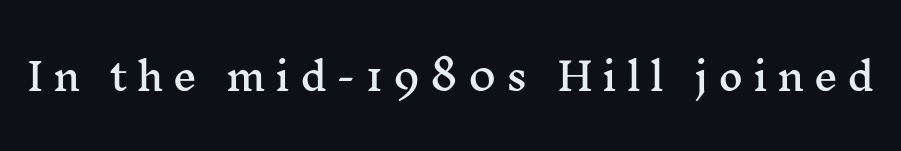
{"serif": "yes", "italic": "no", "width": "wide", "stroke_contrast": "medium", "x_height": "medium", "monospaced": "no", "underline": "no", "letter_spacing": "wide", "letter_spacing_em": 0.25, "glyph_px": 38}
